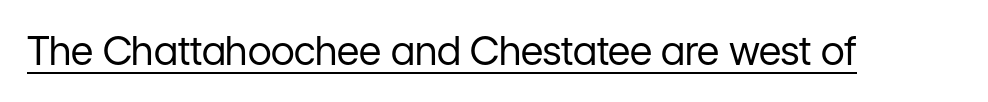
What kind of face is this? One without serifs — a sans. You can see a thin bar hugging the bottom of the glyphs. Ascenders rise straight up at ninety degrees. The weight tops out at a normal text grade. Varying glyph widths throughout — classic text-font behaviour. Look at the tracking — it's just the regular setting, nothing added.
